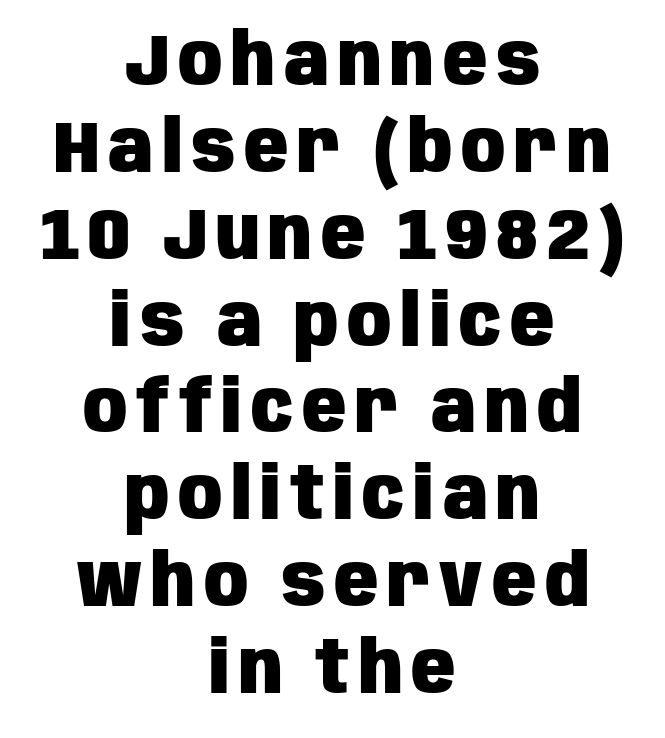
Q: Is the text bold? A: Yes.
Q: Is the text italic (slanted)? A: No, it is upright.
Q: Is the typeface a serif or a sans-serif typeface? A: Sans-serif.
Q: Is the text underlined? A: No.
Q: How is the paragraph aligned? A: Centered.
Q: Width (condensed, normal, or wide)? A: Condensed.
Q: Stroke contrast? A: Low.
Q: x-height? A: Large.
Q: Monospaced? A: No.
